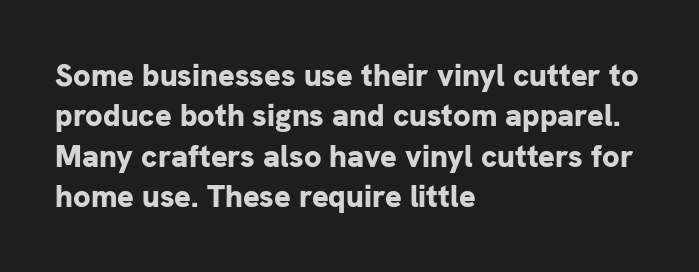
Q: Is the text bold? A: Yes.
Q: Is the text italic (slanted)? A: No, it is upright.
Q: Is the typeface a serif or a sans-serif typeface? A: Sans-serif.
Q: Is the text underlined? A: No.
Q: How is the paragraph aligned? A: Left-aligned.
Q: Is the spacing between letters normal or unusually wide? A: Normal.
Q: Is the spacing between lines tight, normal or loose? A: Normal.
Q: Width (condensed, normal, or wide)? A: Normal.
Q: Stroke contrast? A: Low.
Q: x-height? A: Medium.
Q: Monospaced? A: No.
